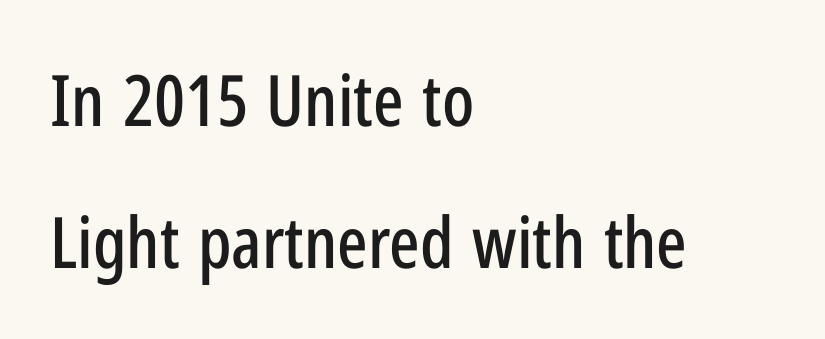
Looks like regular typesetting: each glyph gets only the width it needs. Look at the bottom of the vertical strokes: they stop flat, with no serifs. In terms of letterspacing, this is plain default setting. Leftover space on each line is placed entirely after the last word. The typography opts for an upright posture over an oblique one. Check under the words: just untouched page.
